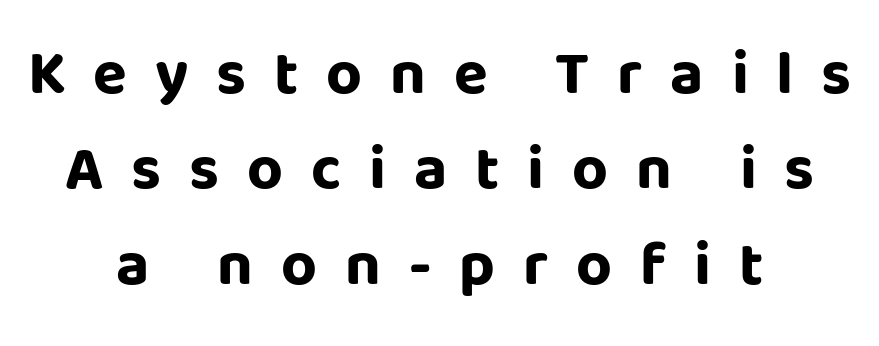
The letterforms stand isolated, each surrounded by extra space. Line spacing here is normal. A typesetter would label this face a sans. Students, this is bold: see how much ink each stroke carries. The text block is weighted toward neither margin, spreading evenly from the middle. Quick note: underline off.
